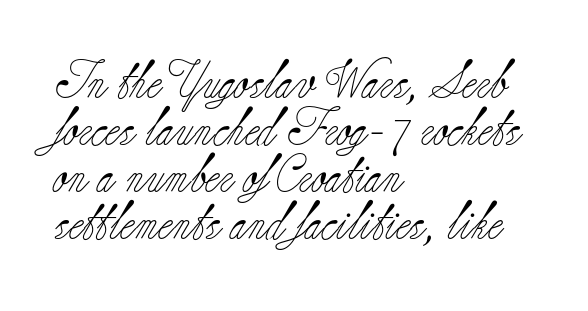
{"serif": "yes", "bold": "no", "weight": "light", "width": "normal", "stroke_contrast": "low", "x_height": "small", "monospaced": "no", "underline": "no", "align": "left", "line_spacing_ratio": 1.24, "letter_spacing": "normal", "letter_spacing_em": 0.0, "glyph_px": 38}
